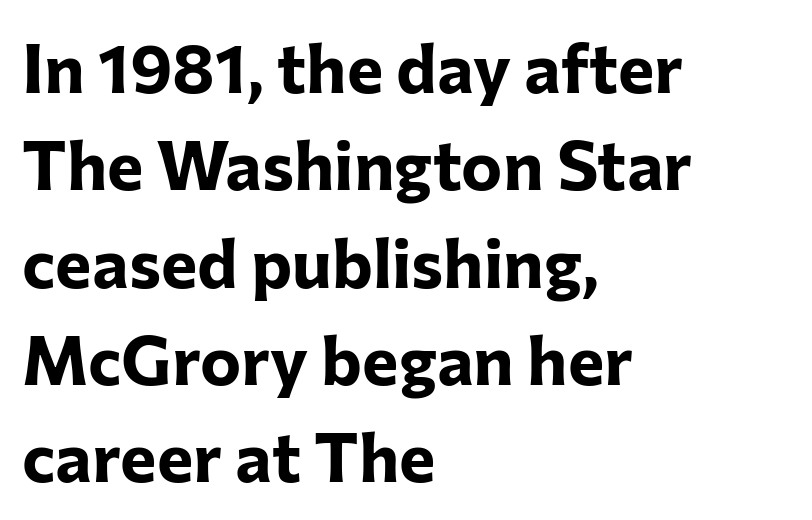
Is there any slant? The stems are plumb. A dark, heavy texture on the line: the type is bold. Examine the stroke ends and you'll find no serifs. The paragraph has a hard left edge and a soft right edge. Think of a printed novel: that variable character pitch is what you see here.
